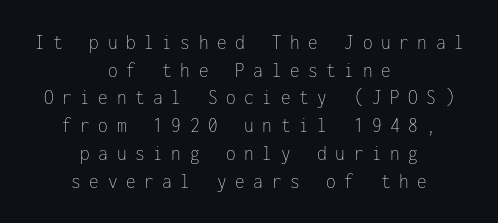
{"italic": "no", "bold": "no", "underline": "no", "align": "center", "line_spacing": "normal", "line_spacing_ratio": 1.26, "letter_spacing": "wide", "letter_spacing_em": 0.39, "glyph_px": 22}
